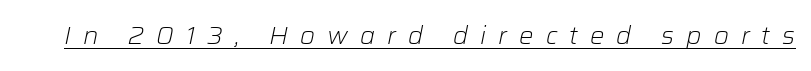
The face used here has a pronounced slope to its letters. What stands out about the letter spacing? Its width — letters are far apart. Stroke thickness stays within the range of a standard reading face or lighter. In designer terms, the underline attribute is active on this setting.
